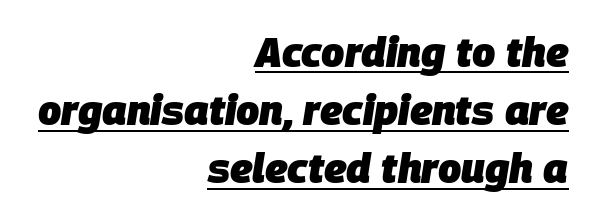
The image shows 41 px heavy type, italic (leaning right); set right-aligned, normal line spacing (1.42x), normal letter spacing, underlined; low stroke contrast and a large x-height.
